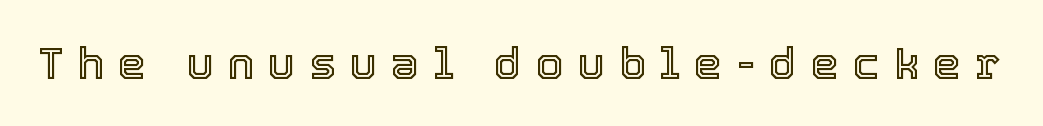
The image shows 45 px text type, upright; set unusually wide letter spacing (+0.31 em), not underlined; a medium x-height.
